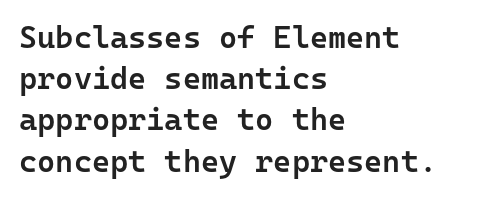
The image shows 31 px semibold sans-serif type, upright, monospaced; set left-aligned, normal line spacing (1.33x), normal letter spacing, not underlined; low stroke contrast and a medium x-height.
